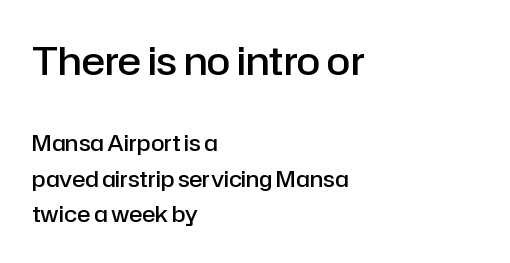
Which margin do the lines hug? The left one — the right edge is uneven. Does the lettering tilt? It doesn't — this is upright. The font family rendered here belongs to the sans-serif group. The passage shown stacks its lines at a standard gap.
